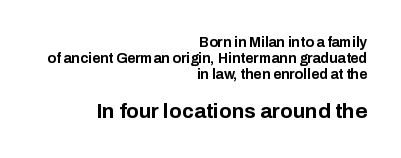
The image shows 21 px bold type, upright; set right-aligned, tight line spacing (1.15x), normal letter spacing, not underlined; the second (bottom) block is 1.5x larger.
